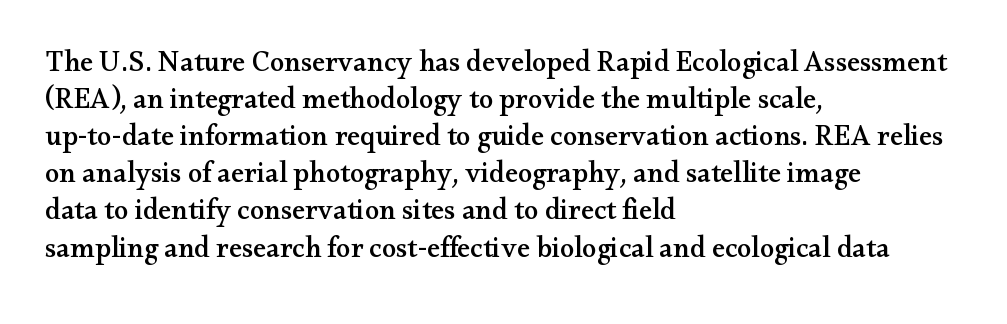
{"serif": "yes", "italic": "no", "width": "wide", "stroke_contrast": "medium", "x_height": "small", "monospaced": "no", "underline": "no", "align": "left", "line_spacing": "normal", "line_spacing_ratio": 1.28, "letter_spacing": "normal", "letter_spacing_em": 0.0, "glyph_px": 29}
